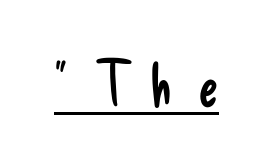
Q: Is the text bold? A: No.
Q: Is the text italic (slanted)? A: No, it is upright.
Q: Is the typeface a serif or a sans-serif typeface? A: Sans-serif.
Q: Is the text underlined? A: Yes.
Q: Is the spacing between letters normal or unusually wide? A: Unusually wide.
Q: Width (condensed, normal, or wide)? A: Condensed.
Q: Stroke contrast? A: Low.
Q: x-height? A: Small.
Q: Monospaced? A: No.
